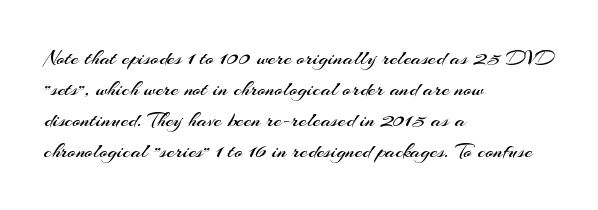
The image shows 22 px text type; set left-aligned, normal line spacing (1.41x), normal letter spacing, not underlined.
